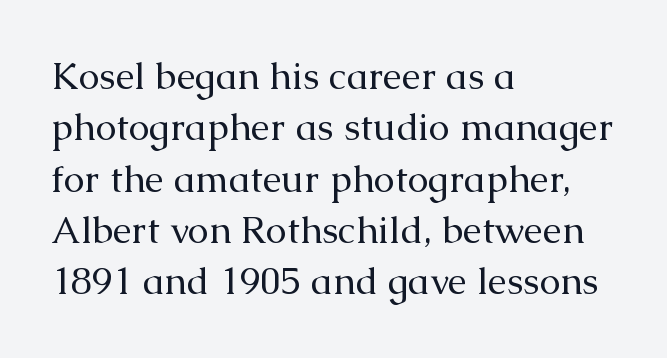
{"serif": "yes", "italic": "no", "bold": "no", "weight": "regular", "width": "normal", "stroke_contrast": "medium", "x_height": "medium", "monospaced": "no", "underline": "no", "align": "left", "line_spacing": "normal", "line_spacing_ratio": 1.35, "letter_spacing": "normal", "letter_spacing_em": 0.0, "glyph_px": 38}
